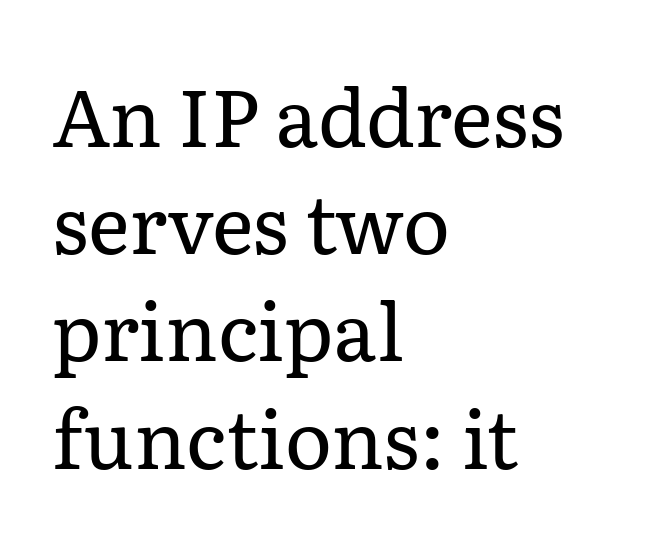
Q: Is the text bold? A: No.
Q: Is the text italic (slanted)? A: No, it is upright.
Q: Is the typeface a serif or a sans-serif typeface? A: Serif.
Q: Is the text underlined? A: No.
Q: How is the paragraph aligned? A: Left-aligned.
Q: Is the spacing between letters normal or unusually wide? A: Normal.
Q: Is the spacing between lines tight, normal or loose? A: Normal.
Q: Width (condensed, normal, or wide)? A: Normal.
Q: Stroke contrast? A: Low.
Q: x-height? A: Medium.
Q: Monospaced? A: No.
